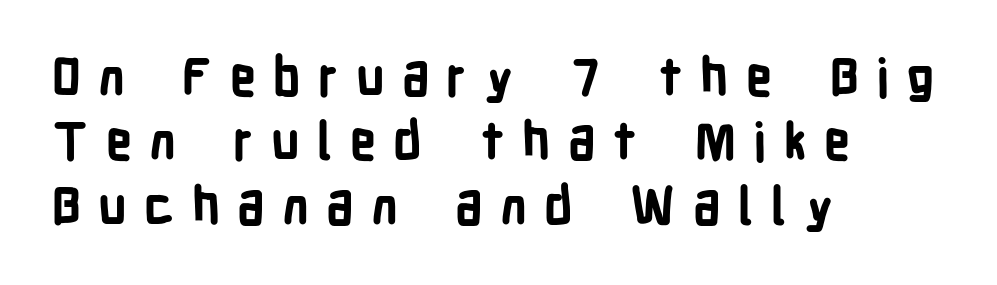
The image shows 51 px bold, condensed sans-serif type, upright; set left-aligned, normal line spacing (1.26x), unusually wide letter spacing (+0.34 em), not underlined; low stroke contrast and a medium x-height.
